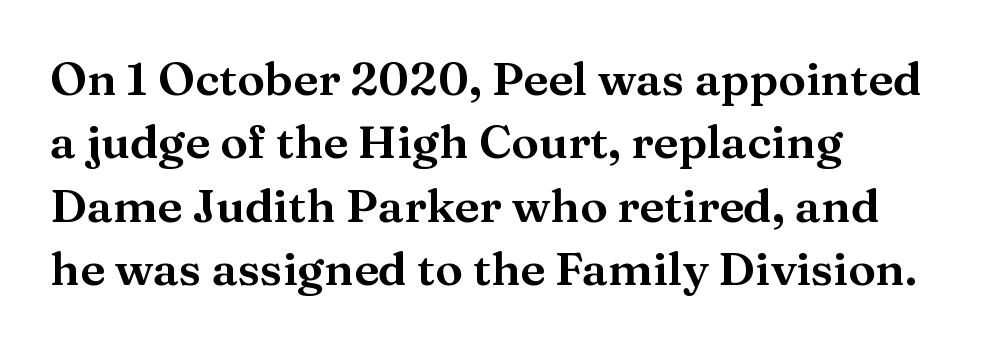
The image shows 46 px wide serif type, upright; set left-aligned, normal line spacing (1.38x), normal letter spacing, not underlined; medium stroke contrast and a medium x-height.
